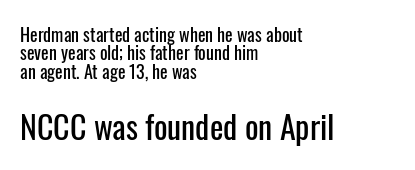
Style check: upright. Caption: standard tracking, unaltered. Think of a printed novel: that variable character pitch is what you see here. Summary of vertical rhythm: compact, with narrow interline spacing. Reading top to bottom, the characters get bigger at the block break. The paragraph shown leans on its left margin.
